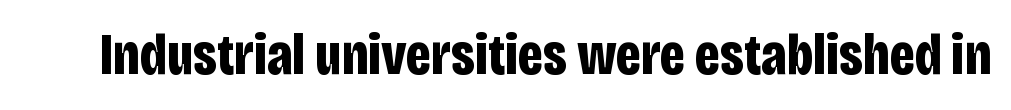
The image shows 58 px bold, condensed sans-serif type, upright; set normal letter spacing, not underlined; low stroke contrast and a large x-height.
